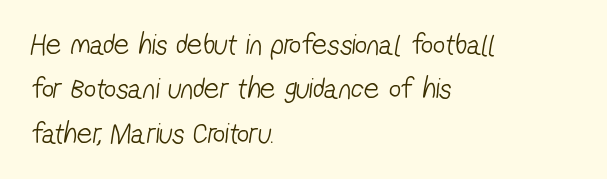
Q: Is the text bold? A: No.
Q: Is the typeface a serif or a sans-serif typeface? A: Sans-serif.
Q: Is the text underlined? A: No.
Q: How is the paragraph aligned? A: Left-aligned.
Q: Is the spacing between letters normal or unusually wide? A: Normal.
Q: Is the spacing between lines tight, normal or loose? A: Normal.
Q: Width (condensed, normal, or wide)? A: Condensed.
Q: Stroke contrast? A: Low.
Q: x-height? A: Medium.
Q: Monospaced? A: No.
